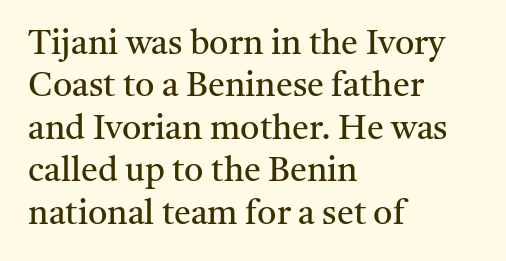
{"serif": "yes", "italic": "no", "bold": "no", "weight": "regular", "width": "normal", "stroke_contrast": "medium", "x_height": "medium", "monospaced": "no", "underline": "no", "align": "left", "line_spacing": "normal", "line_spacing_ratio": 1.25, "letter_spacing": "normal", "letter_spacing_em": 0.0, "glyph_px": 34}
